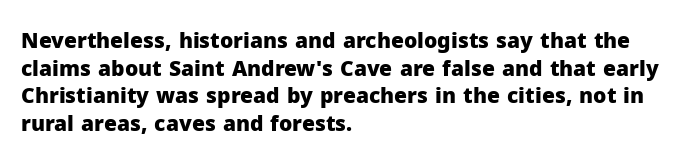
The image shows 21 px bold type, upright; set left-aligned, normal line spacing (1.32x), normal letter spacing, not underlined.
